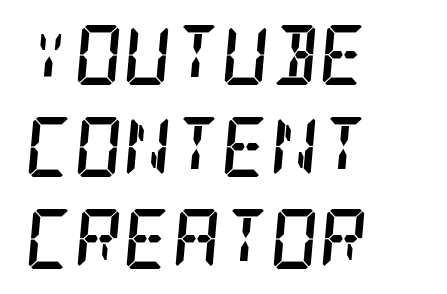
Does the leading feel generous? No, just average. Visually the block forms a straight wall on the left and a jagged coastline on the right. Serifs: yes, visible at the terminals of the letterforms. Students, this is bold: see how much ink each stroke carries. The passage shown is not underscored anywhere. This is oblique type, the kind used for emphasis or titles.
